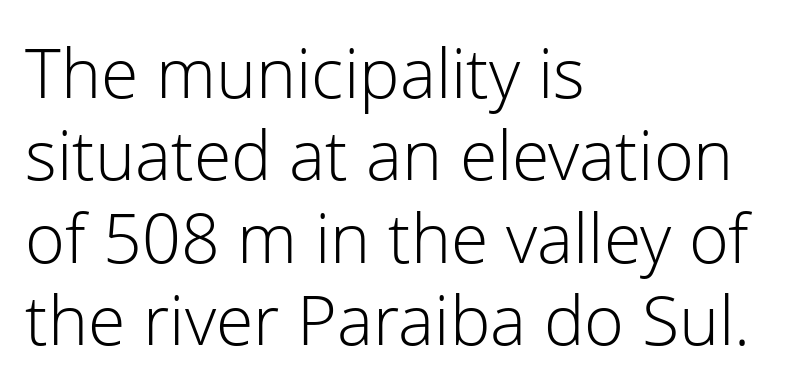
{"serif": "no", "italic": "no", "bold": "no", "weight": "light", "width": "normal", "stroke_contrast": "low", "x_height": "medium", "monospaced": "no", "underline": "no", "align": "left", "line_spacing_ratio": 1.21, "letter_spacing": "normal", "letter_spacing_em": 0.0, "glyph_px": 68}
